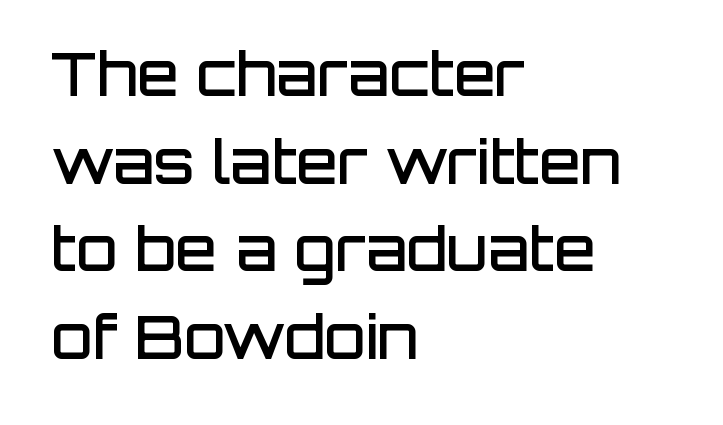
The image shows 60 px semibold sans-serif type, upright; set left-aligned, normal line spacing (1.46x), normal letter spacing, not underlined; low stroke contrast and a large x-height.
